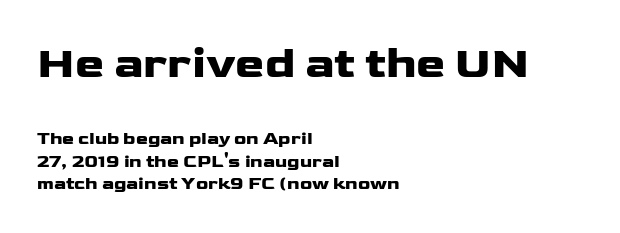
Q: Is the text bold? A: Yes.
Q: Is the text italic (slanted)? A: No, it is upright.
Q: Is the typeface a serif or a sans-serif typeface? A: Sans-serif.
Q: Is the text underlined? A: No.
Q: How is the paragraph aligned? A: Left-aligned.
Q: Is the spacing between letters normal or unusually wide? A: Normal.
Q: Is the spacing between lines tight, normal or loose? A: Normal.
Q: Which block of text is set in a larger size, the first (top) or the second (bottom)? A: The first (top) one.
Q: Width (condensed, normal, or wide)? A: Wide.
Q: Stroke contrast? A: Low.
Q: x-height? A: Medium.
Q: Monospaced? A: No.
